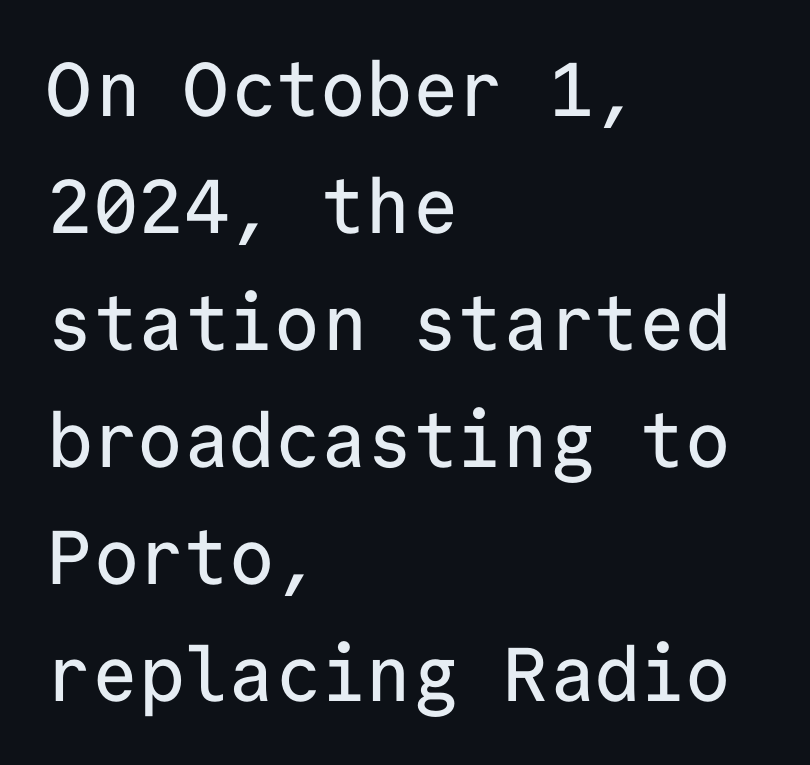
{"serif": "no", "italic": "no", "width": "normal", "stroke_contrast": "low", "x_height": "medium", "monospaced": "yes", "underline": "no", "align": "left", "line_spacing": "normal", "line_spacing_ratio": 1.54, "letter_spacing": "normal", "letter_spacing_em": 0.0, "glyph_px": 76}
